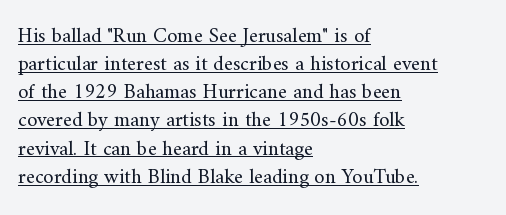
Is this a heavy cut? Hardly; it is regular or lighter. A baseline rule has been typeset under these characters. Every stem runs plumb, perpendicular to the baseline. The lines sit at an ordinary, default distance from one another. These lines are set flush left with a ragged right edge. Short note: letters normally spaced.
